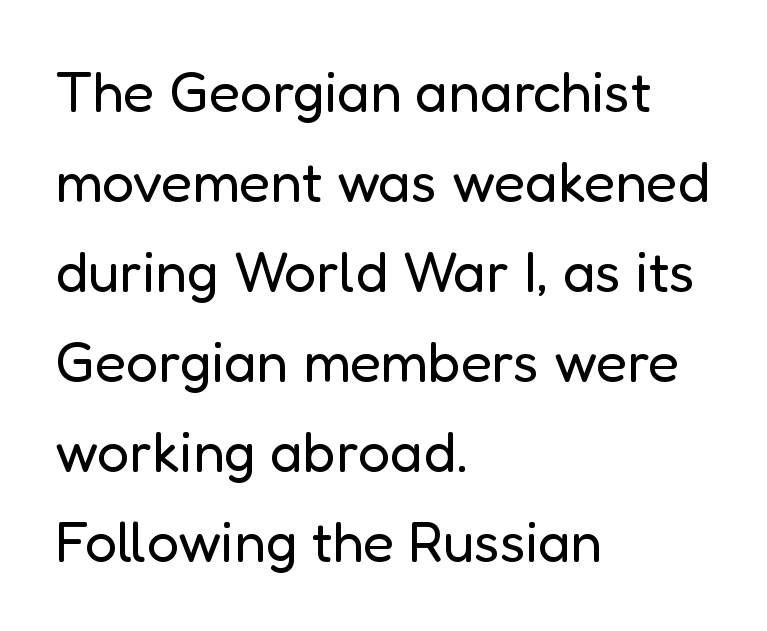
{"serif": "no", "italic": "no", "bold": "no", "weight": "regular", "width": "normal", "stroke_contrast": "low", "x_height": "medium", "monospaced": "no", "underline": "no", "align": "left", "line_spacing": "normal", "line_spacing_ratio": 1.58, "letter_spacing": "normal", "letter_spacing_em": 0.0, "glyph_px": 57}
